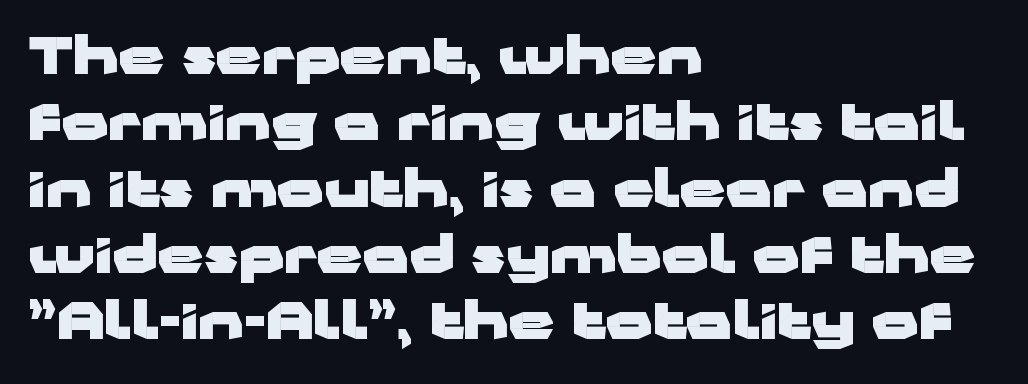
Q: Is the text bold? A: Yes.
Q: Is the text italic (slanted)? A: No, it is upright.
Q: Is the typeface a serif or a sans-serif typeface? A: Sans-serif.
Q: Is the text underlined? A: No.
Q: How is the paragraph aligned? A: Left-aligned.
Q: Is the spacing between letters normal or unusually wide? A: Normal.
Q: Is the spacing between lines tight, normal or loose? A: Normal.
Q: Width (condensed, normal, or wide)? A: Wide.
Q: Stroke contrast? A: Low.
Q: x-height? A: Medium.
Q: Monospaced? A: No.
